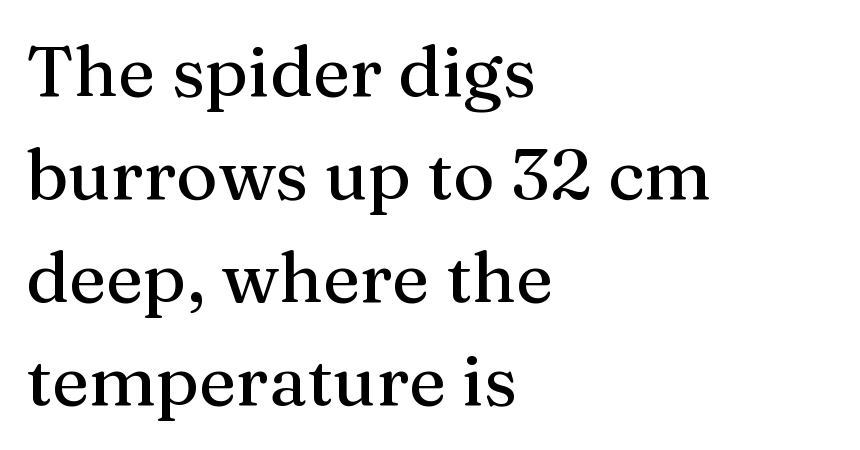
Vertically, the passage feels balanced, rows spaced as you'd expect. The text block is weighted toward the left margin, trailing off unevenly rightward. Descender tails drop into unmarked territory. Is there any slant? The stems are plumb. The letters advance in unequal steps, a hallmark of proportional type. Inter-character spacing is left at the font's built-in metrics.
